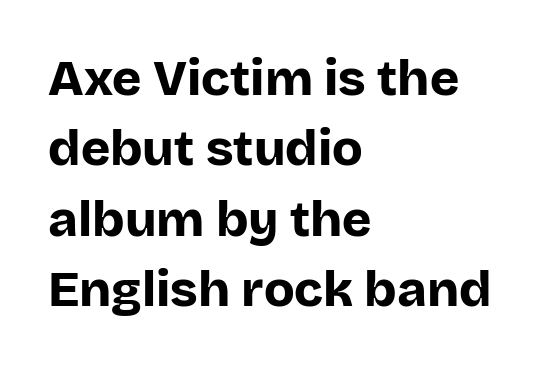
{"serif": "no", "italic": "no", "bold": "yes", "weight": "bold", "width": "normal", "stroke_contrast": "low", "x_height": "large", "monospaced": "no", "underline": "no", "align": "left", "line_spacing": "normal", "line_spacing_ratio": 1.41, "letter_spacing": "normal", "letter_spacing_em": 0.0, "glyph_px": 50}
